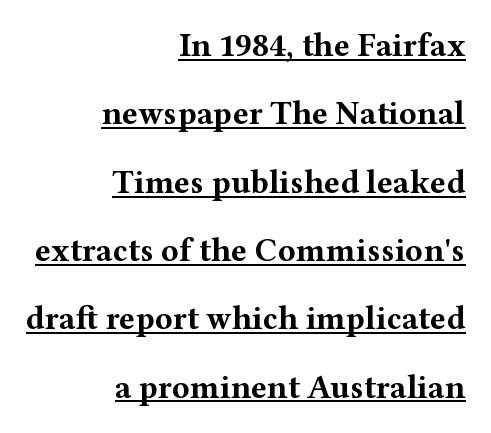
Typesetter's note: full bold, strokes at maximum text heaviness. If you drew a ruler down the right edge, every line would touch it. The rendering uses natural spacing where letterforms have individual widths. What kind of face is this? One with serifs. Compared with typical body copy, the letter spacing here is the same.
